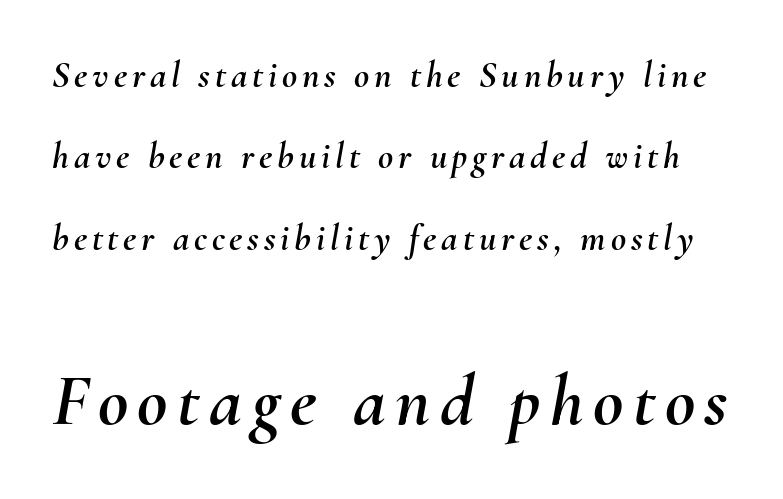
Q: Is the text italic (slanted)? A: Yes, it leans right by about 10 degrees.
Q: Is the text underlined? A: No.
Q: Is the spacing between lines tight, normal or loose? A: Loose.
Q: Which block of text is set in a larger size, the first (top) or the second (bottom)? A: The second (bottom) one.
Q: Width (condensed, normal, or wide)? A: Normal.
Q: Stroke contrast? A: Medium.
Q: x-height? A: Small.
Q: Monospaced? A: No.
